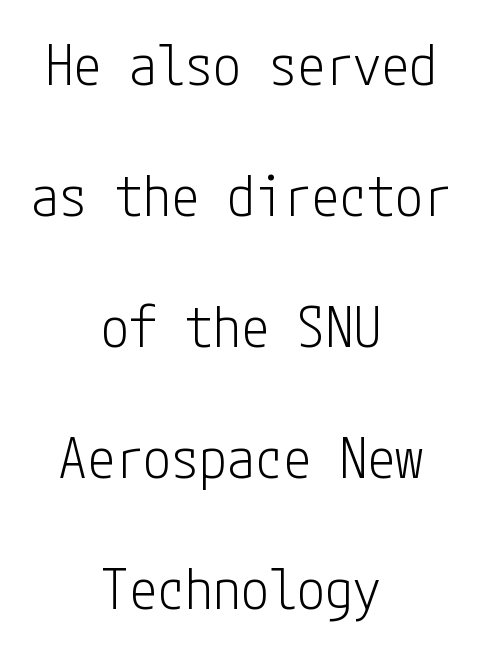
The image shows 56 px light, condensed sans-serif type, upright; set centered, loose line spacing (2.34x), normal letter spacing, not underlined; low stroke contrast and a medium x-height.
